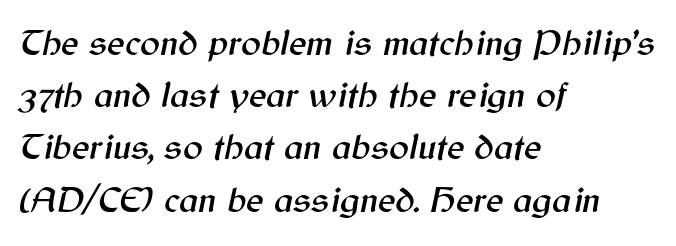
Q: Is the text italic (slanted)? A: Yes, it leans right by about 12 degrees.
Q: Is the text underlined? A: No.
Q: How is the paragraph aligned? A: Left-aligned.
Q: Is the spacing between letters normal or unusually wide? A: Normal.
Q: Is the spacing between lines tight, normal or loose? A: Normal.
Q: Width (condensed, normal, or wide)? A: Normal.
Q: Stroke contrast? A: Medium.
Q: x-height? A: Medium.
Q: Monospaced? A: No.
